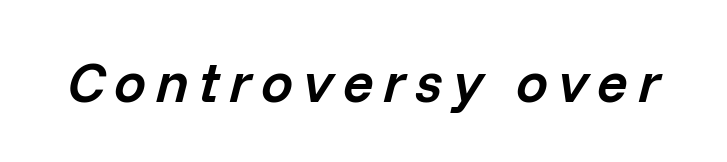
Q: Is the text bold? A: Semi-bold.
Q: Is the text italic (slanted)? A: Yes, it leans right by about 14 degrees.
Q: Is the text underlined? A: No.
Q: Width (condensed, normal, or wide)? A: Normal.
Q: Stroke contrast? A: Low.
Q: x-height? A: Medium.
Q: Monospaced? A: No.
